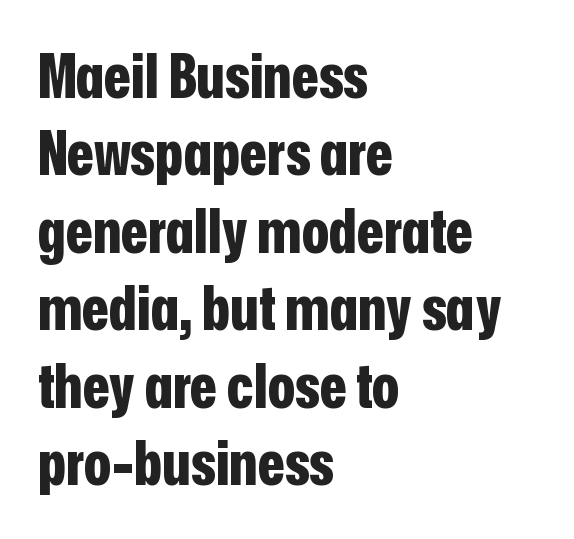
The image shows 62 px bold, condensed sans-serif type, upright; set left-aligned, normal line spacing (1.25x), normal letter spacing, not underlined; low stroke contrast and a medium x-height.
